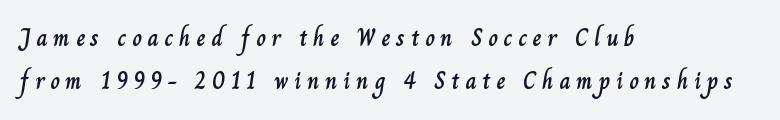
Q: Is the text italic (slanted)? A: Yes.
Q: Is the text underlined? A: No.
Q: How is the paragraph aligned? A: Left-aligned.
Q: Is the spacing between letters normal or unusually wide? A: Unusually wide.
